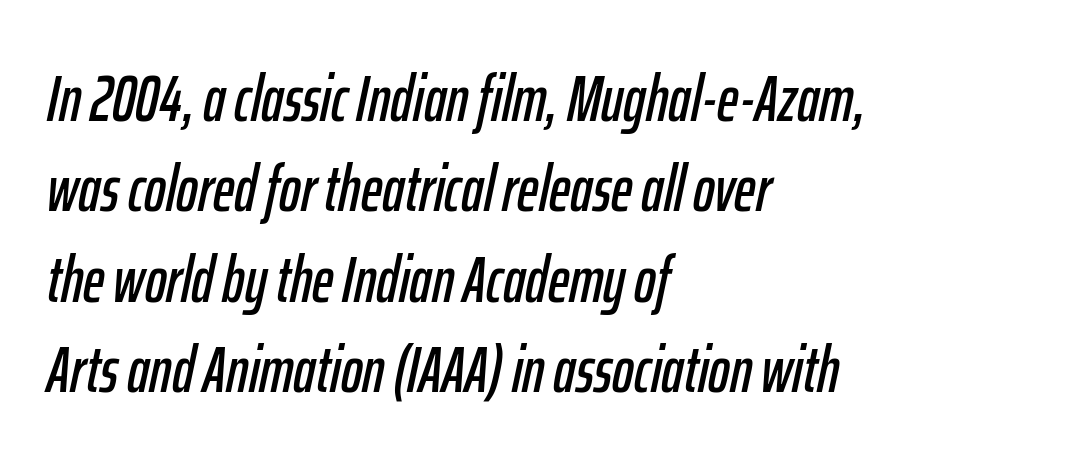
This sample uses an oblique cut, with every glyph tilted off the vertical. Leading matches the norm, producing a regular column. These lines stack with their left ends in a neat column. Clear beneath every line of the passage. Proportional: the letters do not fall into vertical columns.
